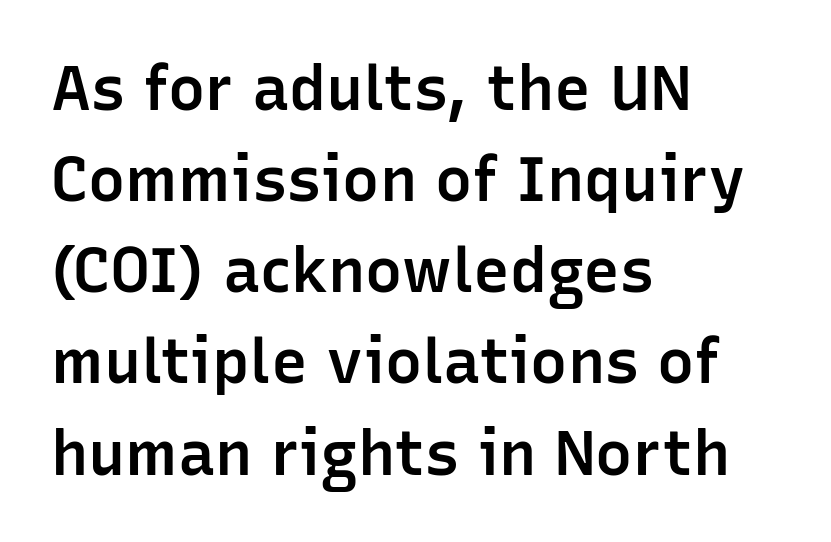
Quick note: interline space is typical. Italic: no, the glyphs are upright roman. There is no visible air inserted between adjacent glyphs. You could not count columns in this text — the font is proportionally spaced.
